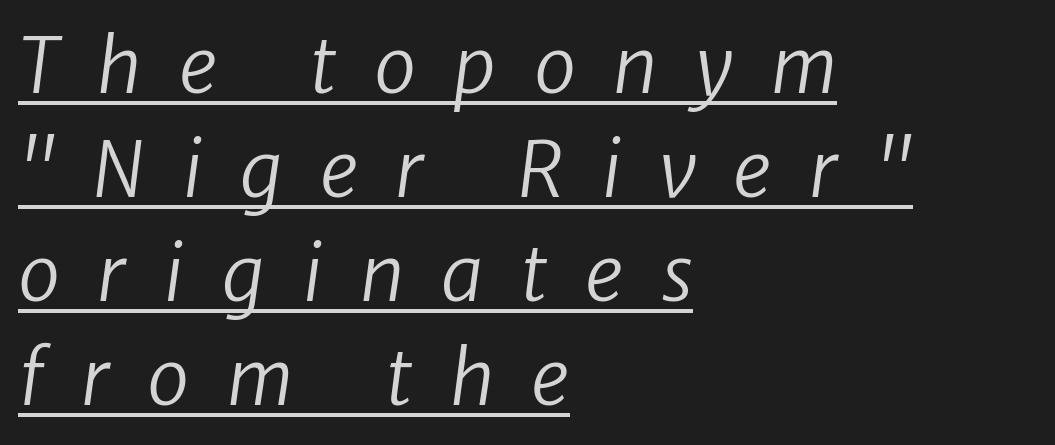
The image shows 76 px regular-weight sans-serif type; set left-aligned, normal line spacing (1.37x), unusually wide letter spacing (+0.49 em), underlined; low stroke contrast and a medium x-height.
